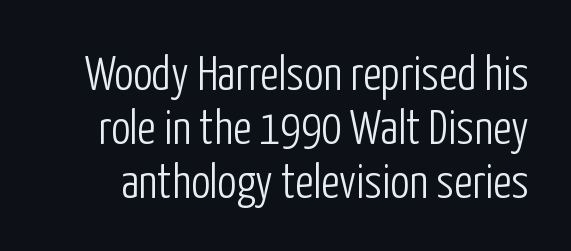
Note: no serifs on the glyphs. Stroke thickness stays within the range of a standard reading face or lighter. Lines of text with bare space underneath. Is this a fixed-width face? No — the glyphs have proportional, varying widths.
